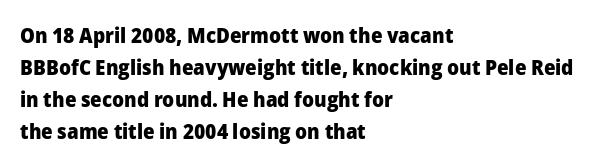
Tracking value appears to be zero — textbook default spacing. Is the type bold? Yes — the strokes are clearly thick and heavy. The block of text has a typical density, with ordinary space between rows. The rag falls on the right side of this text block. Words float on clear page, feet unadorned.
